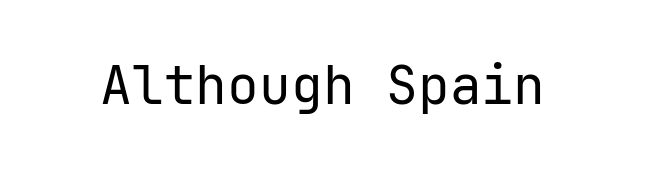
{"serif": "no", "italic": "no", "bold": "no", "weight": "regular", "width": "normal", "stroke_contrast": "low", "x_height": "medium", "underline": "no", "letter_spacing": "normal", "letter_spacing_em": 0.0, "glyph_px": 53}
